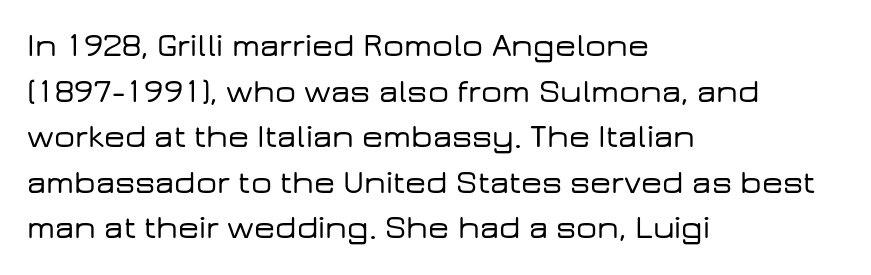
The image shows 33 px wide sans-serif type, upright; set left-aligned, normal line spacing (1.38x), normal letter spacing, not underlined; low stroke contrast and a medium x-height.
